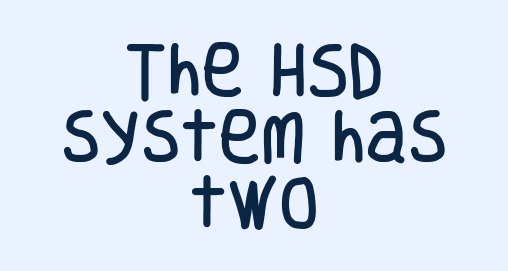
Check the space under the baseline: it is left empty. The type family on display is of the sans-serif kind. Tightly led — the rows are bunched. Note the varied advance widths — an 'i' is clearly narrower than an 'm'. The rendering positions every line midway between the sides.
